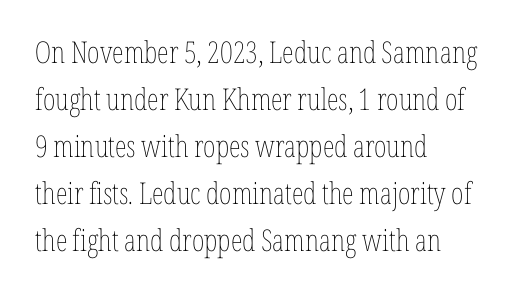
Q: Is the text bold? A: No.
Q: Is the text italic (slanted)? A: No, it is upright.
Q: Is the text underlined? A: No.
Q: How is the paragraph aligned? A: Left-aligned.
Q: Is the spacing between letters normal or unusually wide? A: Normal.
Q: Is the spacing between lines tight, normal or loose? A: Normal.
Q: Width (condensed, normal, or wide)? A: Condensed.
Q: Stroke contrast? A: Low.
Q: x-height? A: Medium.
Q: Monospaced? A: No.
